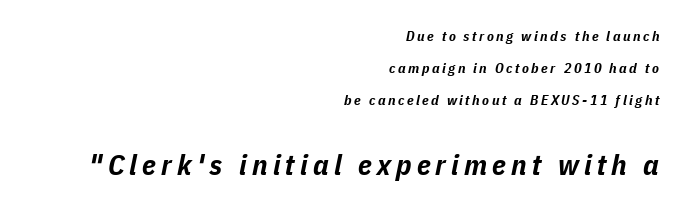
Q: Is the text bold? A: Yes.
Q: Is the text italic (slanted)? A: Yes, it leans right by about 11 degrees.
Q: Is the text underlined? A: No.
Q: How is the paragraph aligned? A: Right-aligned.
Q: Is the spacing between lines tight, normal or loose? A: Loose.
Q: Which block of text is set in a larger size, the first (top) or the second (bottom)? A: The second (bottom) one.
Q: Width (condensed, normal, or wide)? A: Condensed.
Q: Stroke contrast? A: Low.
Q: x-height? A: Medium.
Q: Monospaced? A: No.
